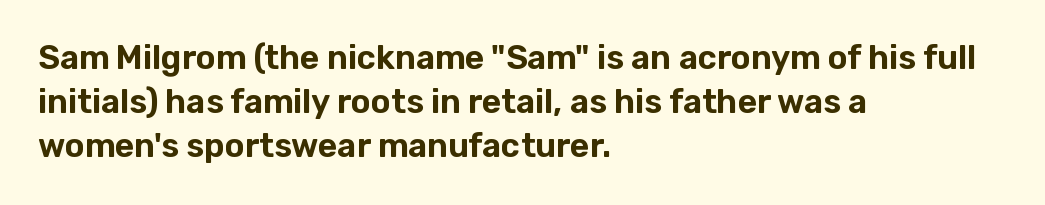
The image shows 33 px sans-serif type, upright; set left-aligned, normal line spacing (1.34x), normal letter spacing, not underlined; low stroke contrast and a medium x-height.
